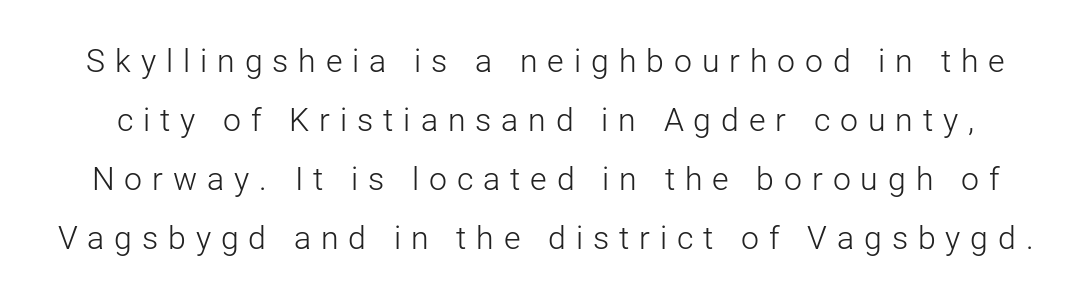
The image shows 32 px light sans-serif type, upright; set line spacing 1.84x, unusually wide letter spacing (+0.31 em), not underlined; low stroke contrast and a medium x-height.
